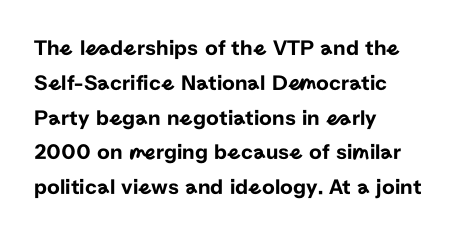
{"italic": "no", "underline": "no", "align": "left", "line_spacing": "normal", "line_spacing_ratio": 1.58, "letter_spacing": "normal", "letter_spacing_em": 0.0, "glyph_px": 22}
